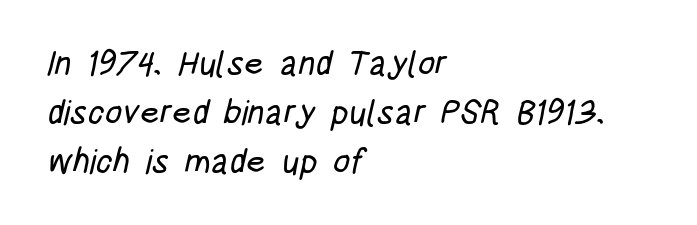
Q: Is the typeface a serif or a sans-serif typeface? A: Sans-serif.
Q: Is the text underlined? A: No.
Q: How is the paragraph aligned? A: Left-aligned.
Q: Is the spacing between letters normal or unusually wide? A: Normal.
Q: Is the spacing between lines tight, normal or loose? A: Normal.
Q: Width (condensed, normal, or wide)? A: Condensed.
Q: Stroke contrast? A: Low.
Q: x-height? A: Large.
Q: Monospaced? A: No.
